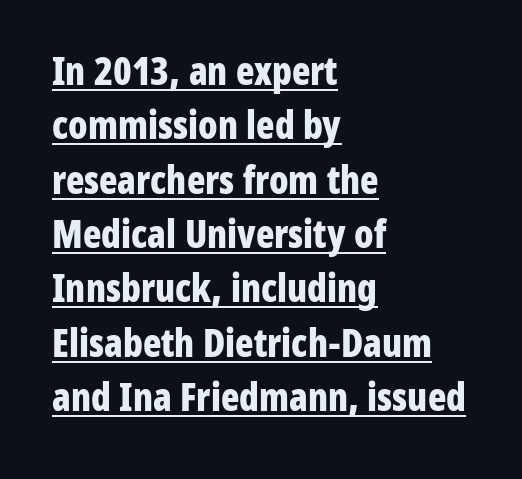
The image shows 38 px bold, condensed sans-serif type, upright; set left-aligned, normal line spacing (1.43x), normal letter spacing, underlined; low stroke contrast and a medium x-height.
